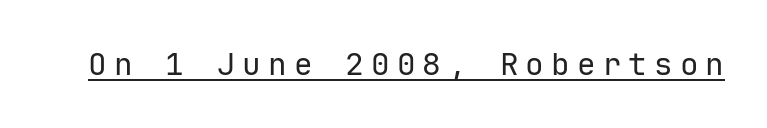
Fixed-width glyphs throughout — classic coding-font behaviour. The font sits on the lighter half of the weight spectrum, regular included. Note: no serifs on the glyphs. This rendering widens character spacing well past its baseline value. The letters stand straight up with perfectly vertical stems.
